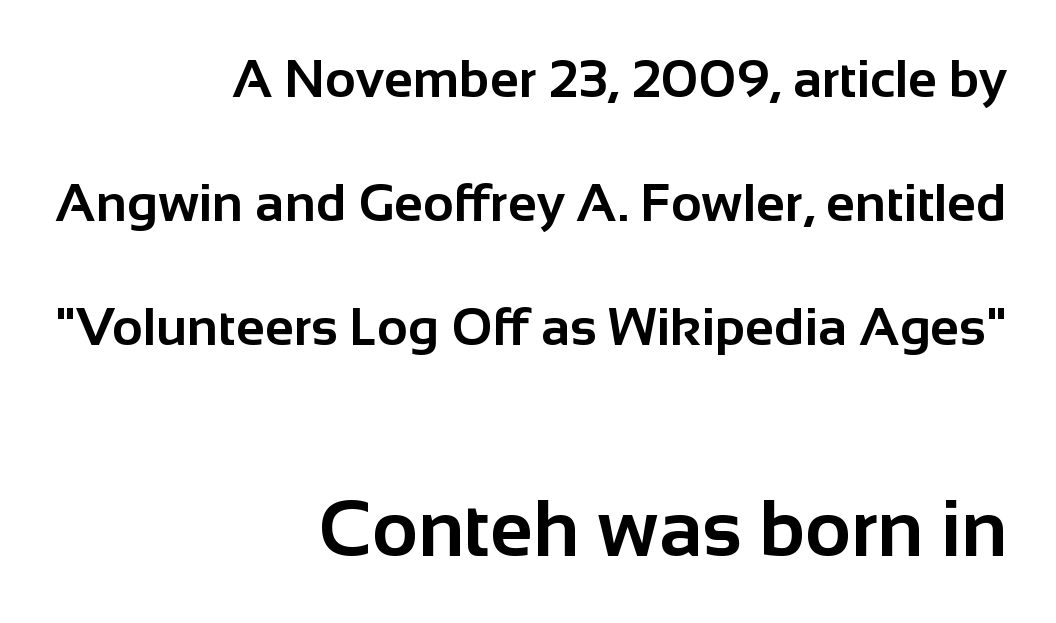
Just letters on the line, the space beneath them empty. Casual observation: everything's shoved over to the right. Do the characters align in a grid? No, the font is proportional. These two chunks differ in scale, with the bottom chunk taking the larger measure. A roman cut, with each character standing at attention.
